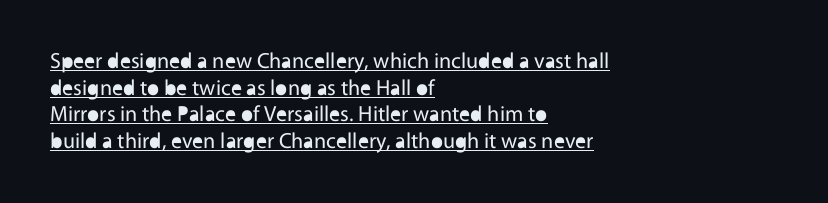
Q: Is the text bold? A: No.
Q: Is the text italic (slanted)? A: No, it is upright.
Q: Is the text underlined? A: Yes.
Q: How is the paragraph aligned? A: Left-aligned.
Q: Is the spacing between letters normal or unusually wide? A: Normal.
